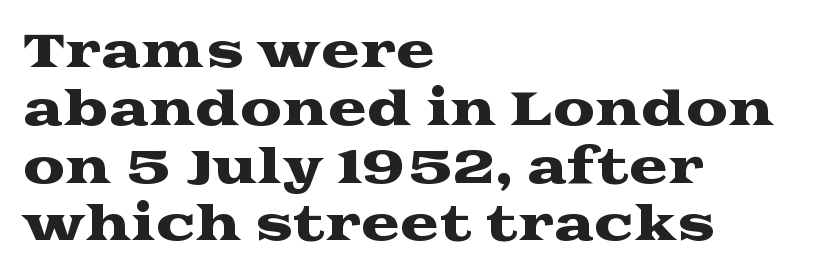
The image shows 47 px wide serif type, upright; set left-aligned, line spacing 1.23x, normal letter spacing, not underlined; medium stroke contrast and a medium x-height.
